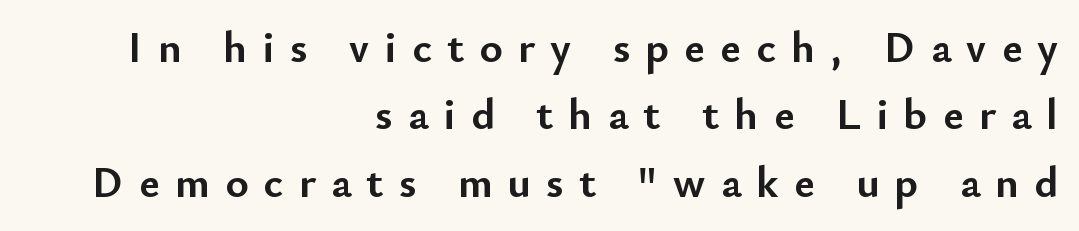
The lines are quadded right. Summary of weight: heavy, a full bold. Ordinary non-slanted type is in use. Someone cranked the tracking dial way up on this one. A typesetter would call this leading conventional body-copy spacing.
